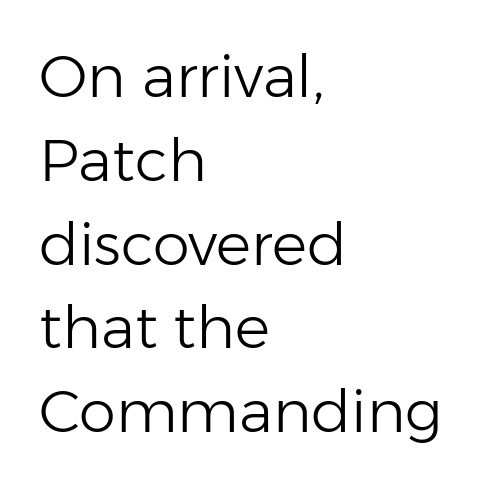
The rendering uses natural spacing where letterforms have individual widths. Beneath every word, the page is bare. This sample keeps an unexceptional amount of space between lines. The designer went with a sans here, leaving each stem footless. A roman cut, with each character standing at attention. The typesetter chose a ragged-right arrangement here.
